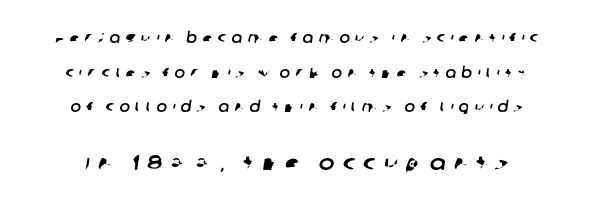
The image shows 21 px text type; set loose line spacing (2.48x), unusually wide letter spacing (+0.39 em), not underlined; the second (bottom) block is 1.5x larger.
